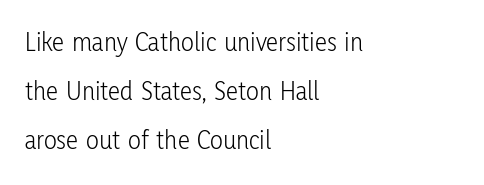
Q: Is the text bold? A: No.
Q: Is the text italic (slanted)? A: No, it is upright.
Q: Is the text underlined? A: No.
Q: How is the paragraph aligned? A: Left-aligned.
Q: Is the spacing between letters normal or unusually wide? A: Normal.
